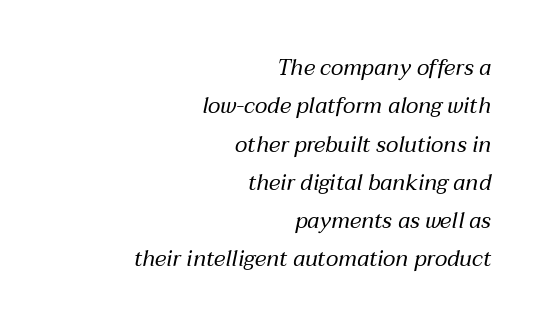
{"italic": "yes", "lean": "right", "slant_degrees": 12, "bold": "no", "underline": "no", "align": "right", "line_spacing_ratio": 1.74, "letter_spacing": "normal", "letter_spacing_em": 0.0, "glyph_px": 22}
